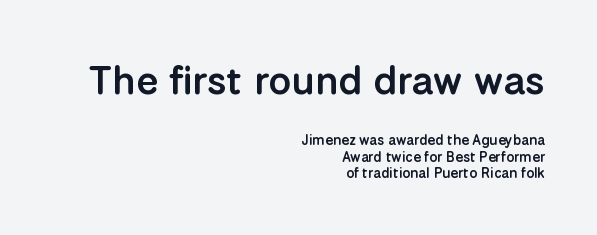
Q: Is the text bold? A: Semi-bold.
Q: Is the text italic (slanted)? A: No, it is upright.
Q: Is the typeface a serif or a sans-serif typeface? A: Sans-serif.
Q: Is the text underlined? A: No.
Q: How is the paragraph aligned? A: Right-aligned.
Q: Is the spacing between letters normal or unusually wide? A: Normal.
Q: Which block of text is set in a larger size, the first (top) or the second (bottom)? A: The first (top) one.
Q: Width (condensed, normal, or wide)? A: Normal.
Q: Stroke contrast? A: Low.
Q: x-height? A: Medium.
Q: Monospaced? A: No.
